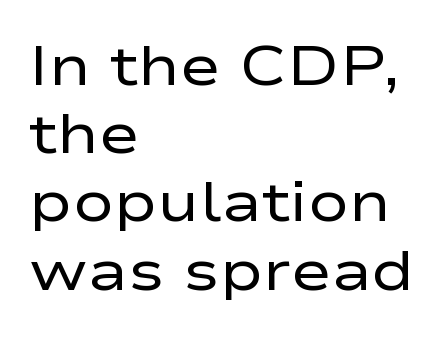
The image shows 55 px regular-weight, wide sans-serif type, upright; set left-aligned, line spacing 1.24x, normal letter spacing, not underlined; low stroke contrast and a medium x-height.
